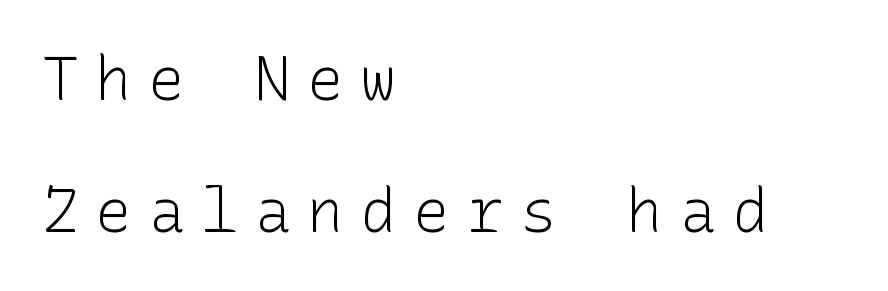
The image shows 61 px light sans-serif type, upright; set left-aligned, loose line spacing (2.17x), unusually wide letter spacing (+0.27 em), not underlined; low stroke contrast and a medium x-height.
